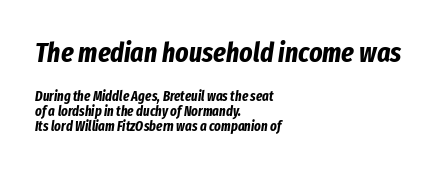
The image shows 28 px bold, condensed type, italic (leaning right); set left-aligned, tight line spacing (1.07x), normal letter spacing, not underlined; the first (top) block is 2.0x larger; low stroke contrast and a medium x-height.
